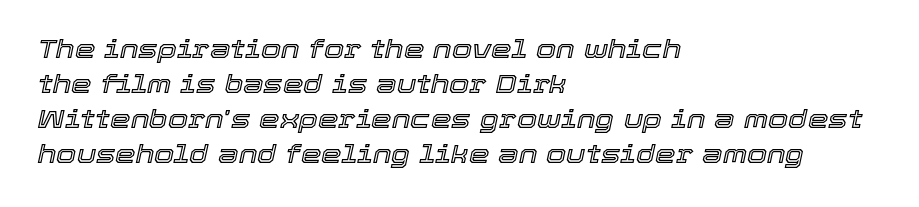
Alignment: flush left. The baseline area is clear. A normal amount of white space separates one row of letters from the next. The gaps between neighbouring characters are ordinary and unremarkable. Posture: slanted.
